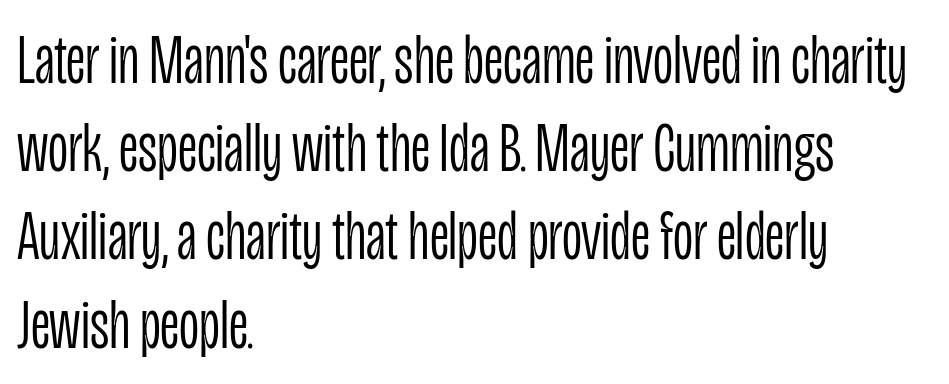
The image shows 70 px light, condensed sans-serif type, upright; set left-aligned, normal line spacing (1.26x), normal letter spacing, not underlined; low stroke contrast and a large x-height.
